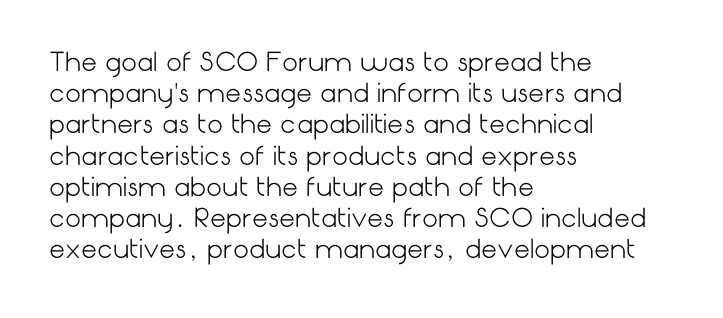
Q: Is the text bold? A: No.
Q: Is the text italic (slanted)? A: No, it is upright.
Q: Is the text underlined? A: No.
Q: How is the paragraph aligned? A: Left-aligned.
Q: Is the spacing between letters normal or unusually wide? A: Normal.
Q: Is the spacing between lines tight, normal or loose? A: Normal.
